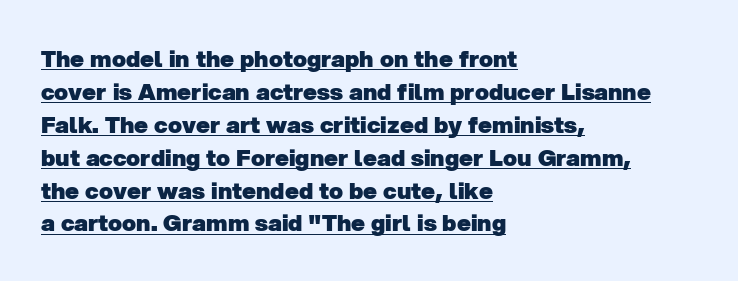
Spacing between characters is what you'd get straight out of the box. Each glyph is drawn with heavy, bold strokes. In designer terms, the underline attribute is active on this setting. Caption: multi-line text, flush left, ragged right. Each new line begins a customary step beneath the previous one.
